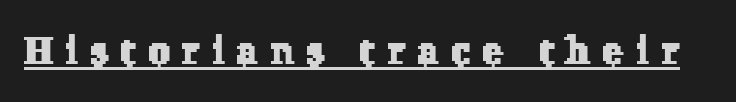
There is plenty of visible air inserted between adjacent glyphs. This rendering employs a face with finishing strokes, i.e., a serif. The string is rendered with underlining switched on. Think of a printed novel: that variable character pitch is what you see here.
